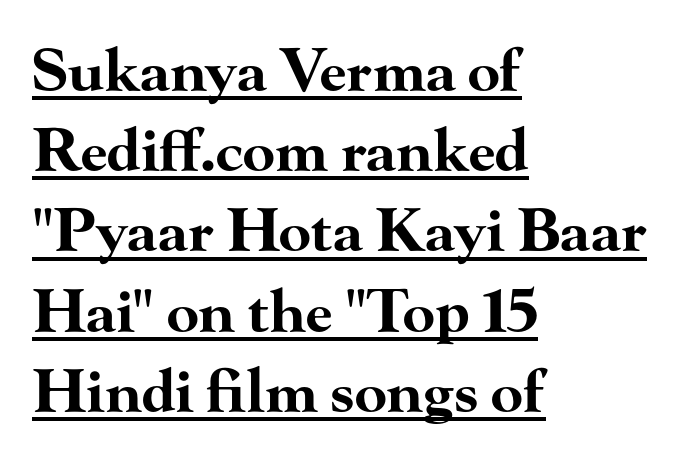
{"serif": "yes", "italic": "no", "bold": "yes", "weight": "bold", "width": "wide", "stroke_contrast": "high", "x_height": "small", "monospaced": "no", "underline": "yes", "align": "left", "line_spacing": "normal", "line_spacing_ratio": 1.36, "letter_spacing": "normal", "letter_spacing_em": 0.0, "glyph_px": 59}
